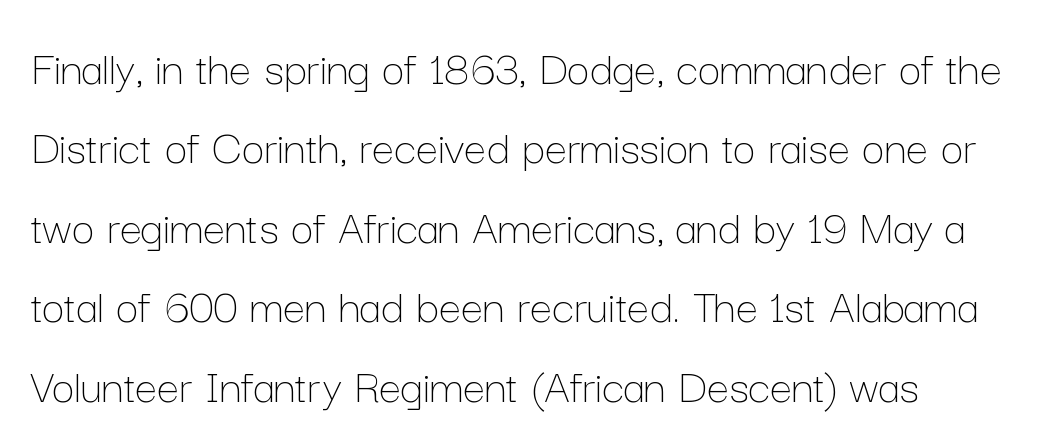
{"italic": "no", "bold": "no", "weight": "thin", "width": "normal", "stroke_contrast": "low", "x_height": "medium", "monospaced": "no", "underline": "no", "align": "left", "line_spacing": "normal", "line_spacing_ratio": 1.59, "letter_spacing": "normal", "letter_spacing_em": 0.0, "glyph_px": 50}
